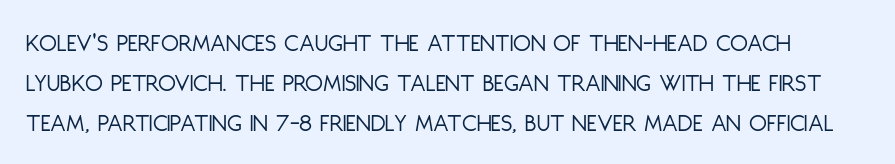
Is the letter spacing exaggerated? No — it looks like the ordinary default. Each stroke keeps to a modest, everyday thickness or less. Type without underlining. Tall strokes in this sample are plumb rather than angled.
